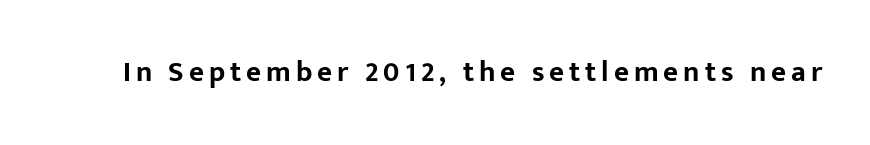
A typesetter would label this face a sans. Character widths vary here, with narrow letters taking less room than wide ones. The face used here has the dense, thick strokes of a bold. No italicization has been applied; the sample stays upright. Letters rest on an invisible, unmarked baseline.
